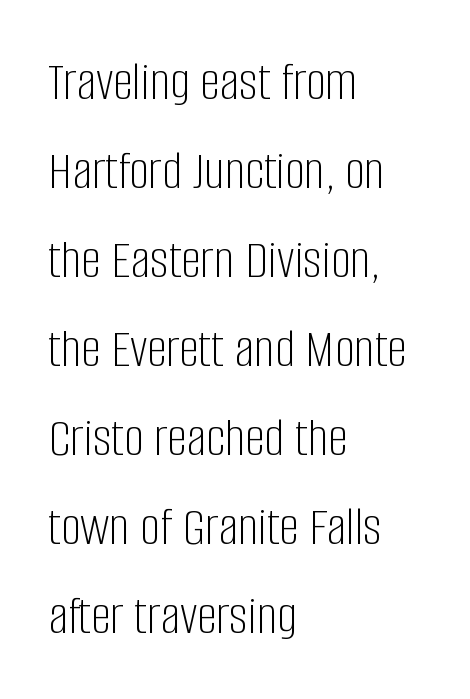
Q: Is the text bold? A: No.
Q: Is the text italic (slanted)? A: No, it is upright.
Q: Is the typeface a serif or a sans-serif typeface? A: Sans-serif.
Q: Is the text underlined? A: No.
Q: How is the paragraph aligned? A: Left-aligned.
Q: Is the spacing between letters normal or unusually wide? A: Normal.
Q: Is the spacing between lines tight, normal or loose? A: Normal.
Q: Width (condensed, normal, or wide)? A: Condensed.
Q: Stroke contrast? A: Low.
Q: x-height? A: Large.
Q: Monospaced? A: No.
